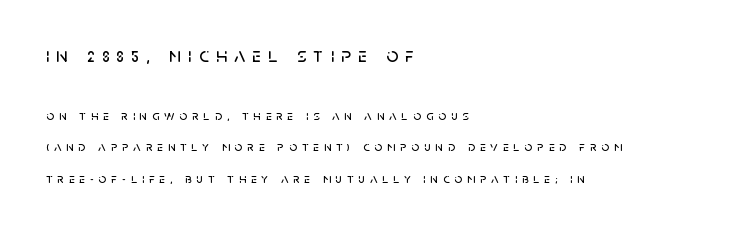
The image shows 21 px text type, upright; set left-aligned, loose line spacing (2.22x), unusually wide letter spacing (+0.34 em), not underlined; the first (top) block is 1.5x larger.
